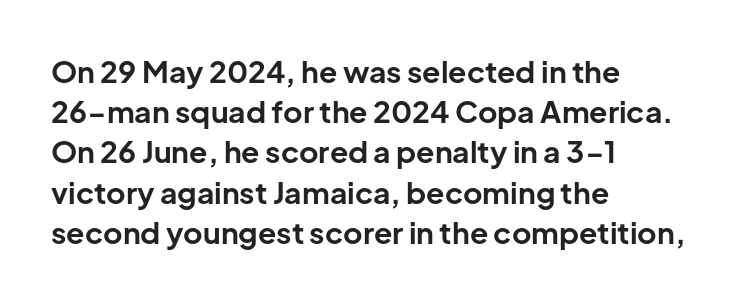
The image shows 30 px bold sans-serif type, upright; set left-aligned, normal line spacing (1.34x), normal letter spacing, not underlined; low stroke contrast and a medium x-height.
